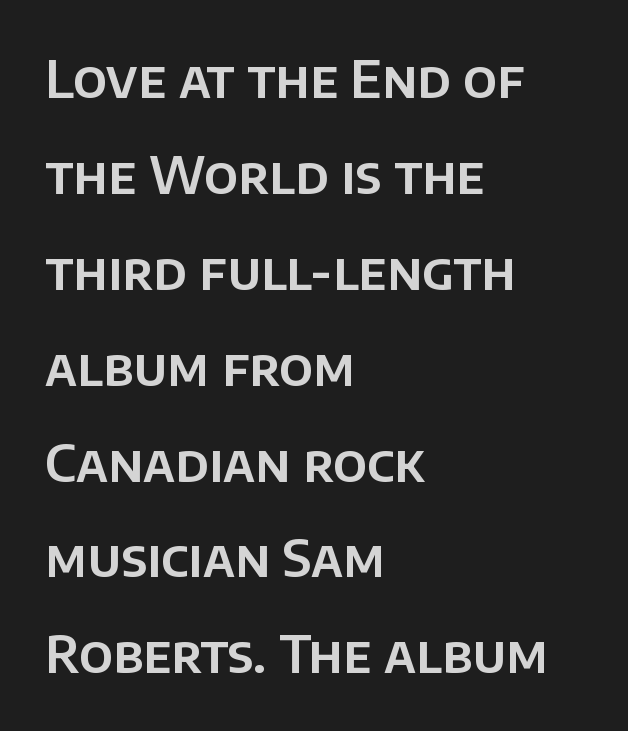
Q: Is the text italic (slanted)? A: No, it is upright.
Q: Is the typeface a serif or a sans-serif typeface? A: Sans-serif.
Q: Is the text underlined? A: No.
Q: How is the paragraph aligned? A: Left-aligned.
Q: Is the spacing between letters normal or unusually wide? A: Normal.
Q: Width (condensed, normal, or wide)? A: Normal.
Q: Stroke contrast? A: Low.
Q: x-height? A: Large.
Q: Monospaced? A: No.
